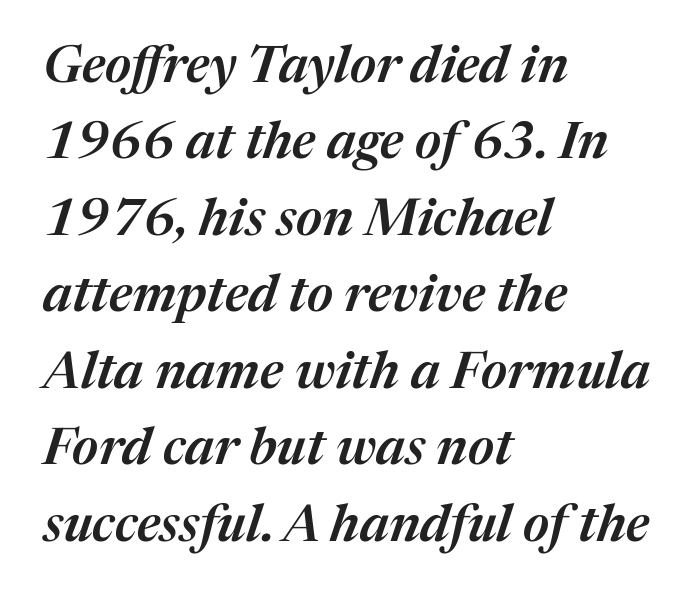
Q: Is the text bold? A: Semi-bold.
Q: Is the text italic (slanted)? A: Yes, it leans right by about 17 degrees.
Q: Is the text underlined? A: No.
Q: How is the paragraph aligned? A: Left-aligned.
Q: Is the spacing between letters normal or unusually wide? A: Normal.
Q: Is the spacing between lines tight, normal or loose? A: Normal.
Q: Width (condensed, normal, or wide)? A: Normal.
Q: Stroke contrast? A: Medium.
Q: x-height? A: Medium.
Q: Monospaced? A: No.
